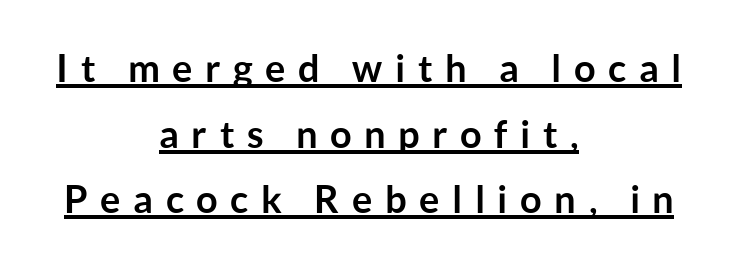
Q: Is the text bold? A: Yes.
Q: Is the text italic (slanted)? A: No, it is upright.
Q: Is the typeface a serif or a sans-serif typeface? A: Sans-serif.
Q: Is the text underlined? A: Yes.
Q: How is the paragraph aligned? A: Centered.
Q: Is the spacing between letters normal or unusually wide? A: Unusually wide.
Q: Width (condensed, normal, or wide)? A: Normal.
Q: Stroke contrast? A: Low.
Q: x-height? A: Medium.
Q: Monospaced? A: No.
